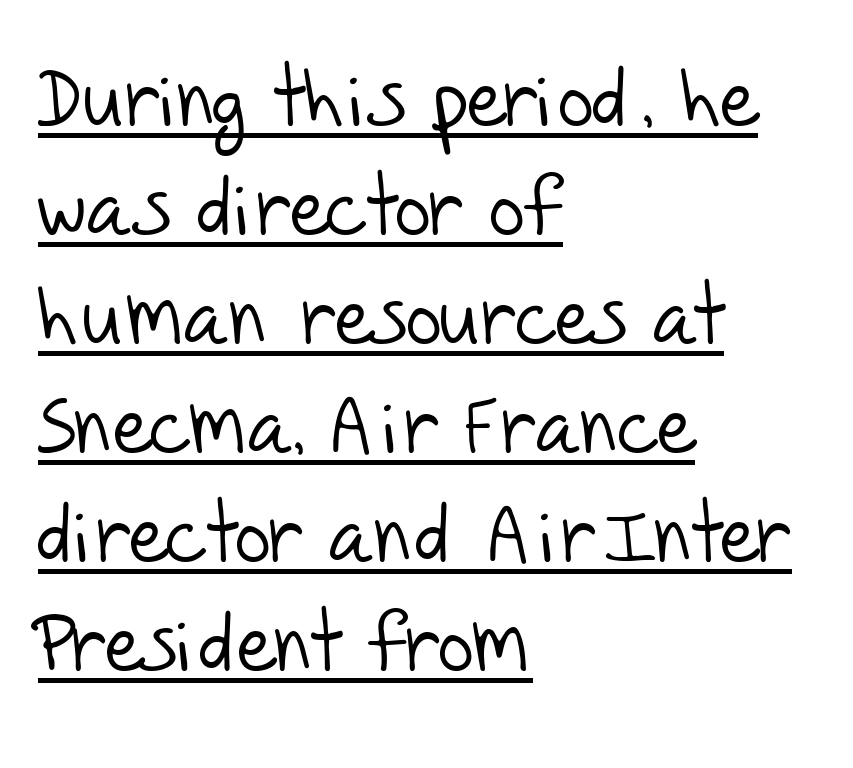
Q: Is the text bold? A: No.
Q: Is the typeface a serif or a sans-serif typeface? A: Sans-serif.
Q: Is the text underlined? A: Yes.
Q: How is the paragraph aligned? A: Left-aligned.
Q: Is the spacing between letters normal or unusually wide? A: Normal.
Q: Is the spacing between lines tight, normal or loose? A: Normal.
Q: Width (condensed, normal, or wide)? A: Normal.
Q: Stroke contrast? A: Low.
Q: x-height? A: Large.
Q: Monospaced? A: No.
